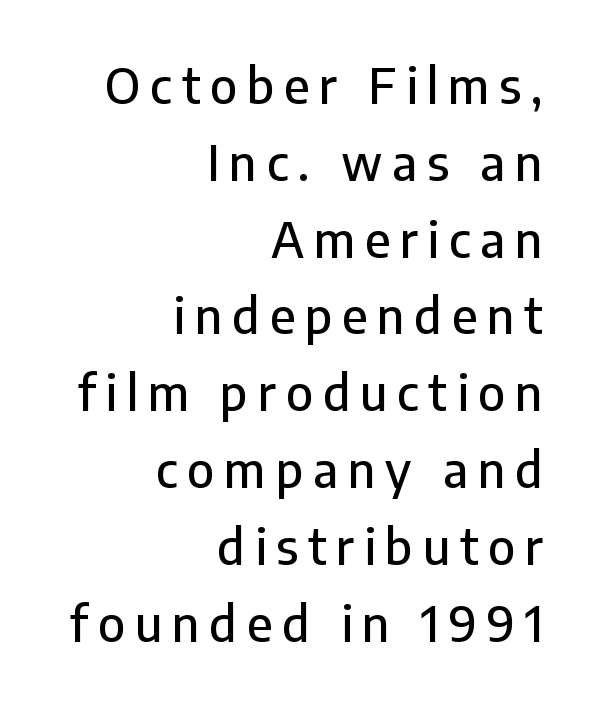
Q: Is the text italic (slanted)? A: No, it is upright.
Q: Is the typeface a serif or a sans-serif typeface? A: Sans-serif.
Q: Is the text underlined? A: No.
Q: How is the paragraph aligned? A: Right-aligned.
Q: Is the spacing between letters normal or unusually wide? A: Unusually wide.
Q: Is the spacing between lines tight, normal or loose? A: Normal.
Q: Width (condensed, normal, or wide)? A: Normal.
Q: Stroke contrast? A: Low.
Q: x-height? A: Medium.
Q: Monospaced? A: No.
